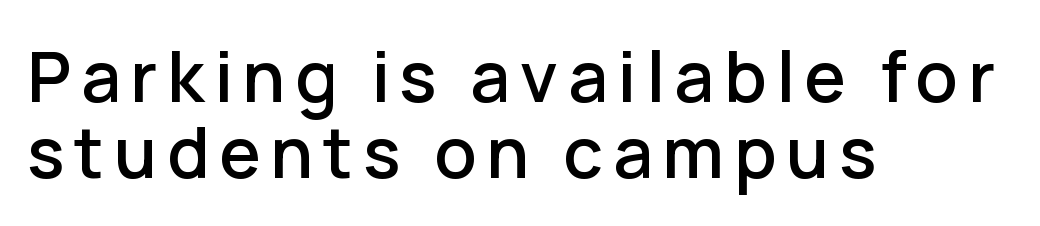
Q: Is the text italic (slanted)? A: No, it is upright.
Q: Is the typeface a serif or a sans-serif typeface? A: Sans-serif.
Q: Is the text underlined? A: No.
Q: How is the paragraph aligned? A: Left-aligned.
Q: Is the spacing between lines tight, normal or loose? A: Tight.
Q: Width (condensed, normal, or wide)? A: Normal.
Q: Stroke contrast? A: Low.
Q: x-height? A: Medium.
Q: Monospaced? A: No.
